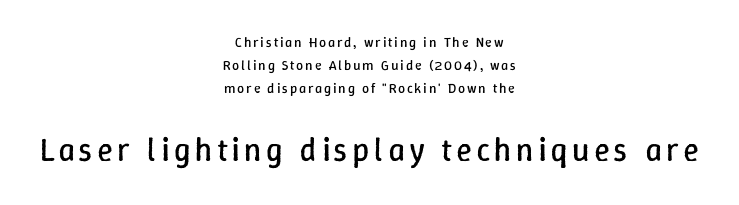
You get the small type first, then a jump to larger type. No letter is thick-stroked: the sample isn't bold. Do the characters align in a grid? No, the font is proportional. Alignment: centered.
